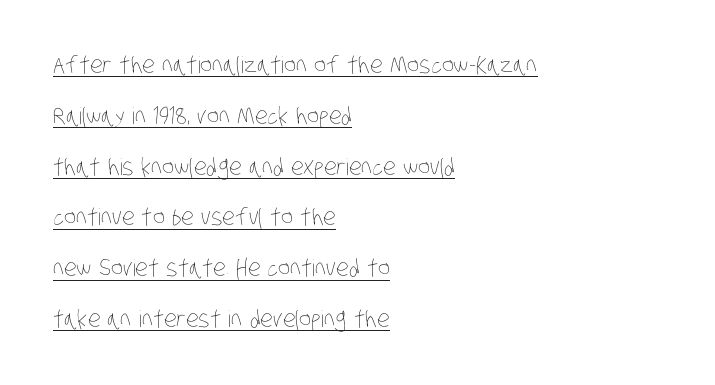
{"bold": "no", "underline": "yes", "align": "left", "line_spacing": "loose", "line_spacing_ratio": 2.21, "letter_spacing": "normal", "letter_spacing_em": 0.0, "glyph_px": 23}
